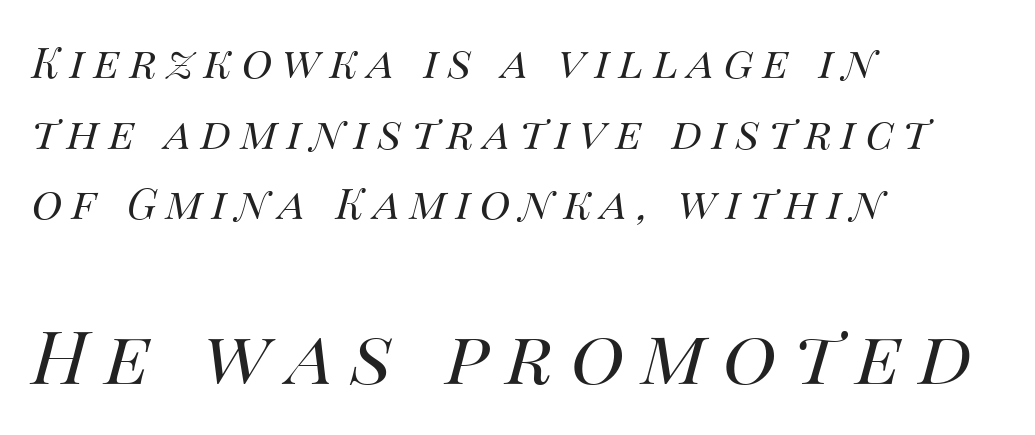
{"italic": "yes", "lean": "right", "slant_degrees": 14, "bold": "no", "weight": "regular", "width": "normal", "stroke_contrast": "medium", "x_height": "large", "monospaced": "no", "underline": "no", "align": "left", "line_spacing": "normal", "line_spacing_ratio": 1.68, "letter_spacing": "wide", "letter_spacing_em": 0.23, "larger_block": "second", "size_ratio": 1.76, "glyph_px": 74}
